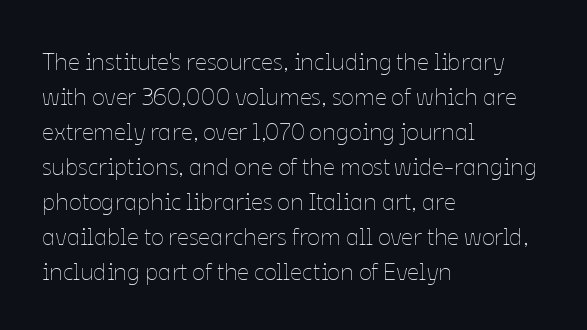
{"italic": "no", "bold": "no", "underline": "no", "align": "left", "line_spacing": "normal", "line_spacing_ratio": 1.46, "letter_spacing": "normal", "letter_spacing_em": 0.0, "glyph_px": 24}
